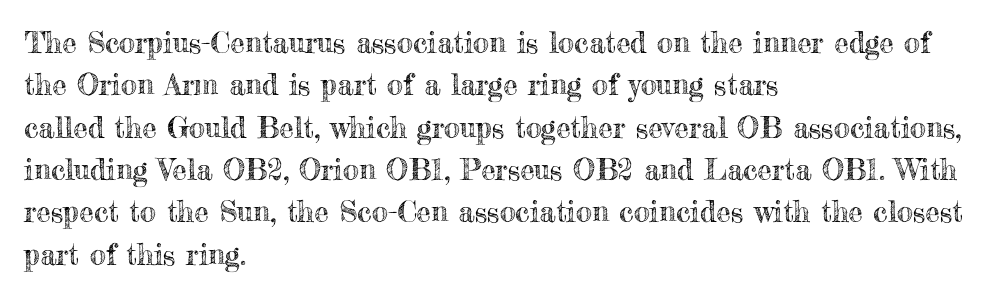
{"italic": "no", "width": "normal", "x_height": "small", "monospaced": "no", "underline": "no", "align": "left", "line_spacing": "normal", "line_spacing_ratio": 1.46, "letter_spacing": "normal", "letter_spacing_em": 0.0, "glyph_px": 29}
